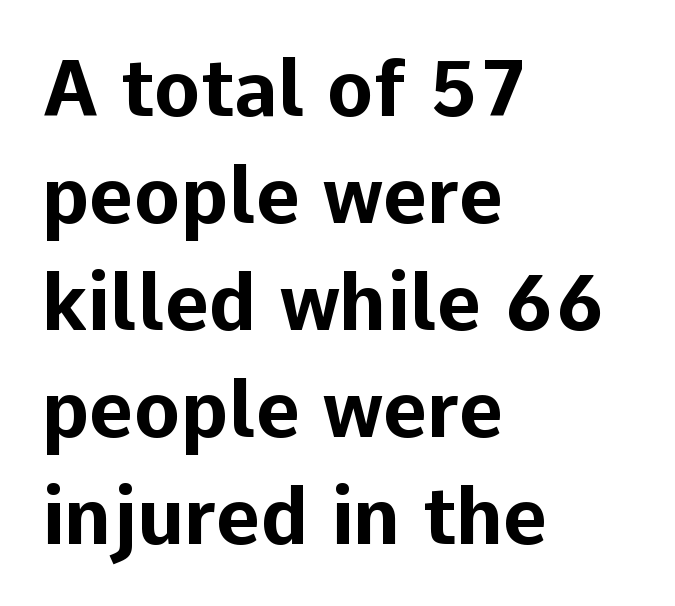
Q: Is the text bold? A: Yes.
Q: Is the text italic (slanted)? A: No, it is upright.
Q: Is the typeface a serif or a sans-serif typeface? A: Sans-serif.
Q: Is the text underlined? A: No.
Q: How is the paragraph aligned? A: Left-aligned.
Q: Is the spacing between letters normal or unusually wide? A: Normal.
Q: Is the spacing between lines tight, normal or loose? A: Normal.
Q: Width (condensed, normal, or wide)? A: Normal.
Q: Stroke contrast? A: Low.
Q: x-height? A: Medium.
Q: Monospaced? A: No.
